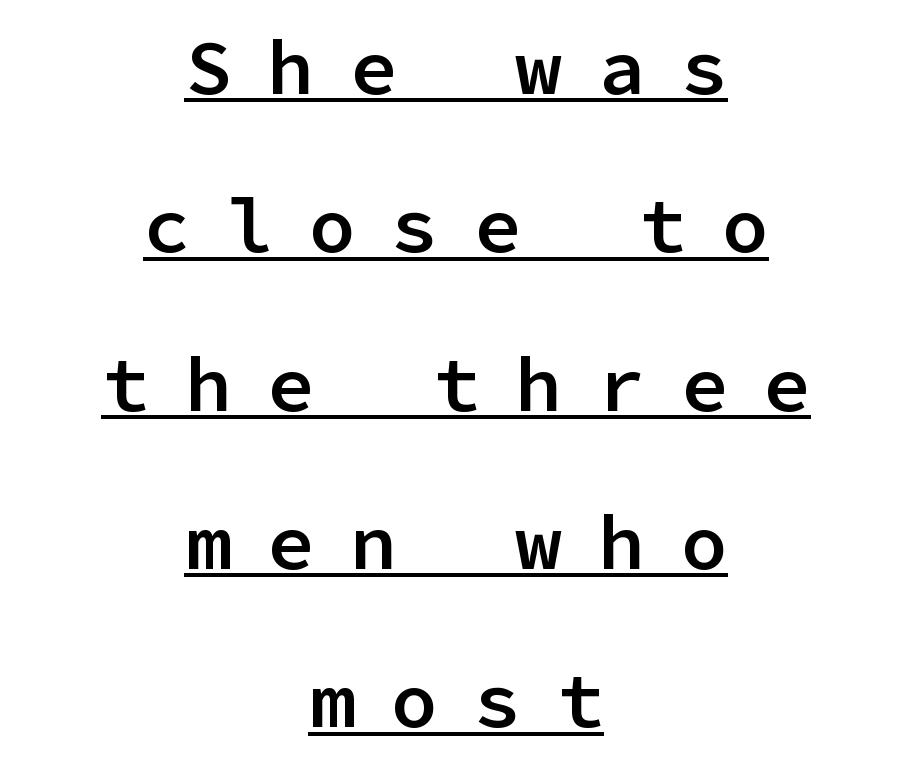
Q: Is the text bold? A: Semi-bold.
Q: Is the text italic (slanted)? A: No, it is upright.
Q: Is the typeface a serif or a sans-serif typeface? A: Sans-serif.
Q: Is the text underlined? A: Yes.
Q: How is the paragraph aligned? A: Centered.
Q: Is the spacing between letters normal or unusually wide? A: Unusually wide.
Q: Is the spacing between lines tight, normal or loose? A: Loose.
Q: Width (condensed, normal, or wide)? A: Normal.
Q: Stroke contrast? A: Low.
Q: x-height? A: Medium.
Q: Monospaced? A: Yes.
